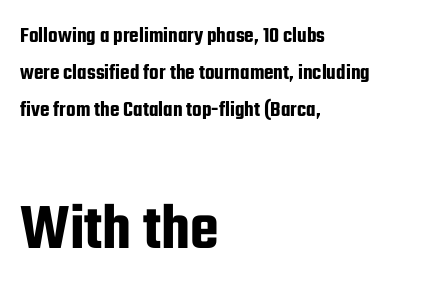
Q: Is the text italic (slanted)? A: No, it is upright.
Q: Is the typeface a serif or a sans-serif typeface? A: Sans-serif.
Q: Is the text underlined? A: No.
Q: How is the paragraph aligned? A: Left-aligned.
Q: Is the spacing between letters normal or unusually wide? A: Normal.
Q: Is the spacing between lines tight, normal or loose? A: Normal.
Q: Which block of text is set in a larger size, the first (top) or the second (bottom)? A: The second (bottom) one.
Q: Width (condensed, normal, or wide)? A: Condensed.
Q: Stroke contrast? A: Low.
Q: x-height? A: Medium.
Q: Monospaced? A: No.
